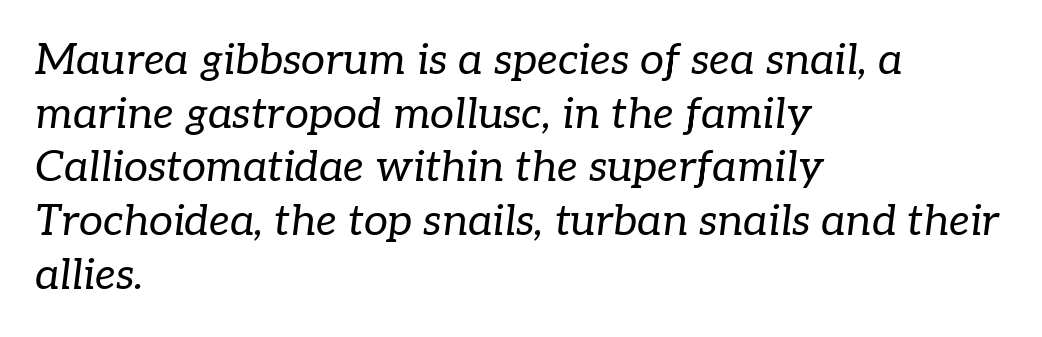
Q: Is the text bold? A: No.
Q: Is the text italic (slanted)? A: Yes, it leans right by about 7 degrees.
Q: Is the typeface a serif or a sans-serif typeface? A: Serif.
Q: Is the text underlined? A: No.
Q: How is the paragraph aligned? A: Left-aligned.
Q: Is the spacing between letters normal or unusually wide? A: Normal.
Q: Is the spacing between lines tight, normal or loose? A: Normal.
Q: Width (condensed, normal, or wide)? A: Normal.
Q: Stroke contrast? A: Low.
Q: x-height? A: Medium.
Q: Monospaced? A: No.
